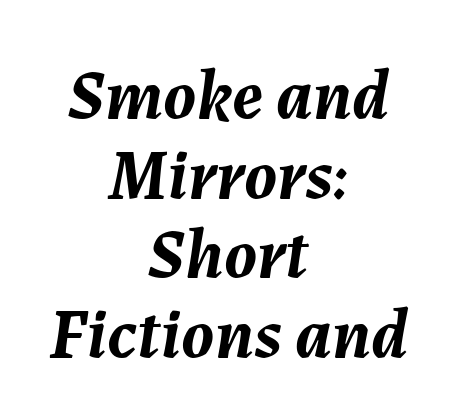
{"italic": "yes", "lean": "right", "slant_degrees": 7, "bold": "yes", "weight": "semibold", "width": "normal", "stroke_contrast": "medium", "x_height": "medium", "monospaced": "no", "underline": "no", "align": "center", "line_spacing": "tight", "line_spacing_ratio": 1.12, "letter_spacing": "normal", "letter_spacing_em": 0.0, "glyph_px": 71}
